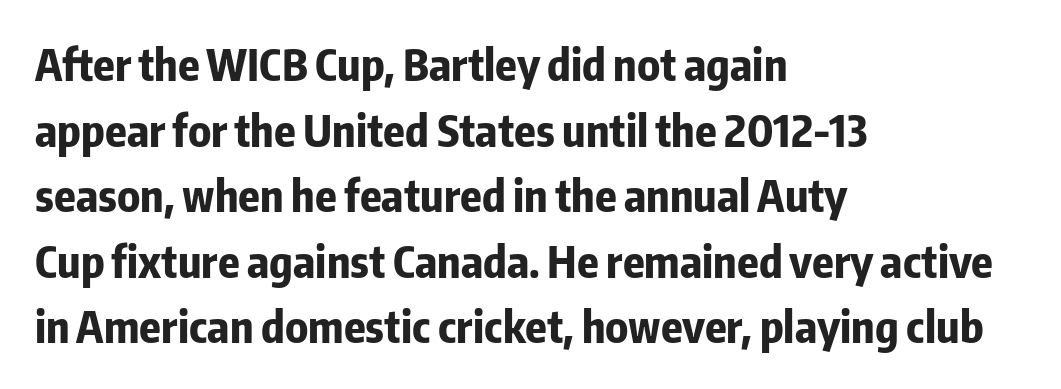
{"serif": "no", "italic": "no", "bold": "yes", "weight": "bold", "width": "condensed", "stroke_contrast": "low", "x_height": "medium", "monospaced": "no", "underline": "no", "align": "left", "line_spacing": "normal", "line_spacing_ratio": 1.49, "letter_spacing": "normal", "letter_spacing_em": 0.0, "glyph_px": 44}
